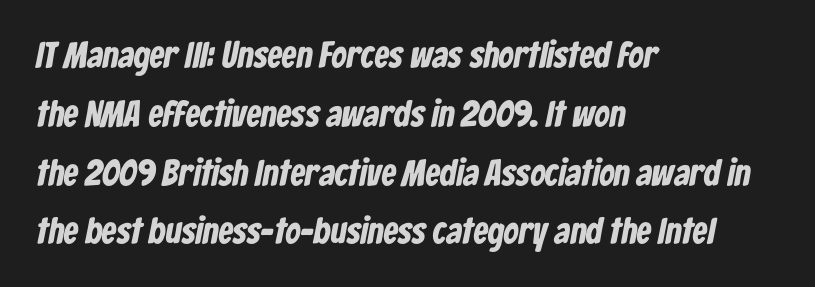
The image shows 37 px bold, condensed sans-serif type; set left-aligned, normal line spacing (1.59x), normal letter spacing, not underlined; low stroke contrast and a medium x-height.
